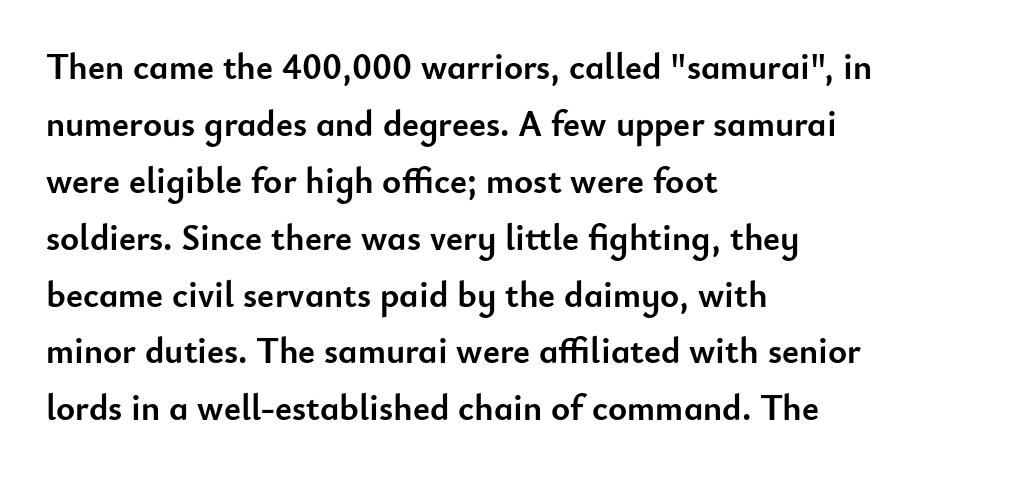
Q: Is the text bold? A: Yes.
Q: Is the text italic (slanted)? A: No, it is upright.
Q: Is the typeface a serif or a sans-serif typeface? A: Sans-serif.
Q: Is the text underlined? A: No.
Q: How is the paragraph aligned? A: Left-aligned.
Q: Is the spacing between letters normal or unusually wide? A: Normal.
Q: Is the spacing between lines tight, normal or loose? A: Normal.
Q: Width (condensed, normal, or wide)? A: Normal.
Q: Stroke contrast? A: Low.
Q: x-height? A: Small.
Q: Monospaced? A: No.
